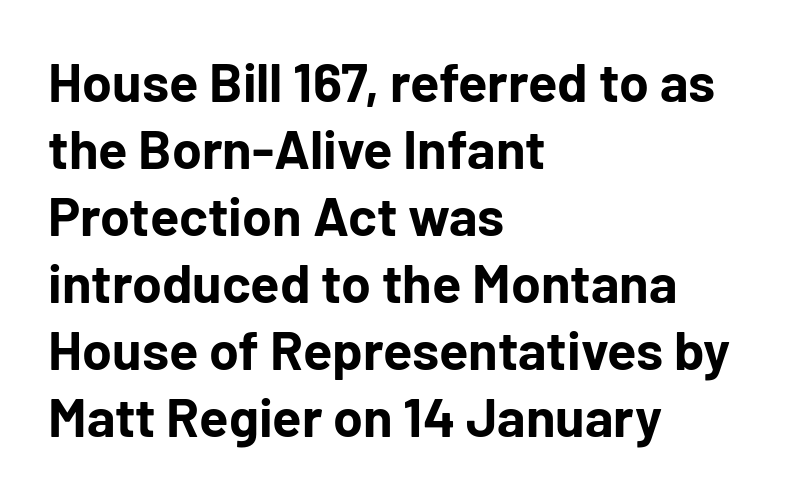
The image shows 54 px bold sans-serif type, upright; set left-aligned, line spacing 1.24x, normal letter spacing, not underlined; low stroke contrast and a medium x-height.
